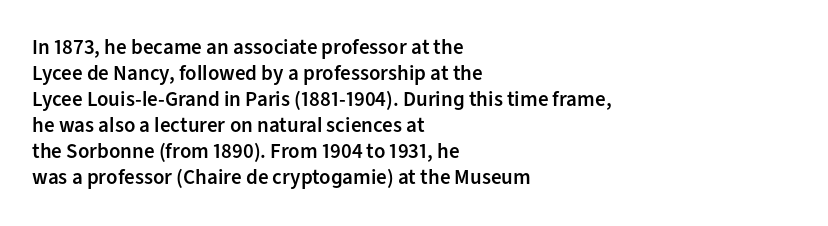
Q: Is the text bold? A: Semi-bold.
Q: Is the text italic (slanted)? A: No, it is upright.
Q: Is the text underlined? A: No.
Q: How is the paragraph aligned? A: Left-aligned.
Q: Is the spacing between letters normal or unusually wide? A: Normal.
